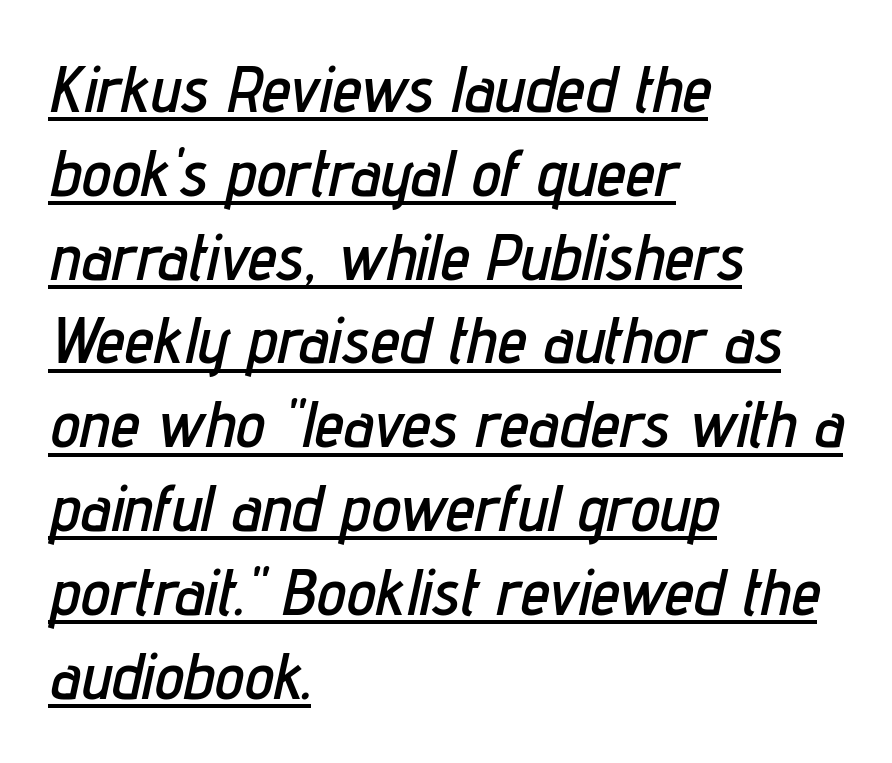
Observe the lean: these are italic letterforms. Leading matches the norm, producing a regular column. One-word summary of the alignment: left. Honestly, the underline is the first thing you notice here. Looks like regular typesetting: each glyph gets only the width it needs.
